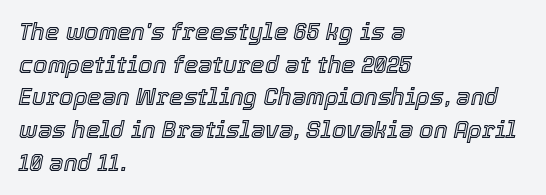
The image shows 23 px text type, italic (leaning right); set left-aligned, normal line spacing (1.42x), normal letter spacing, not underlined.
